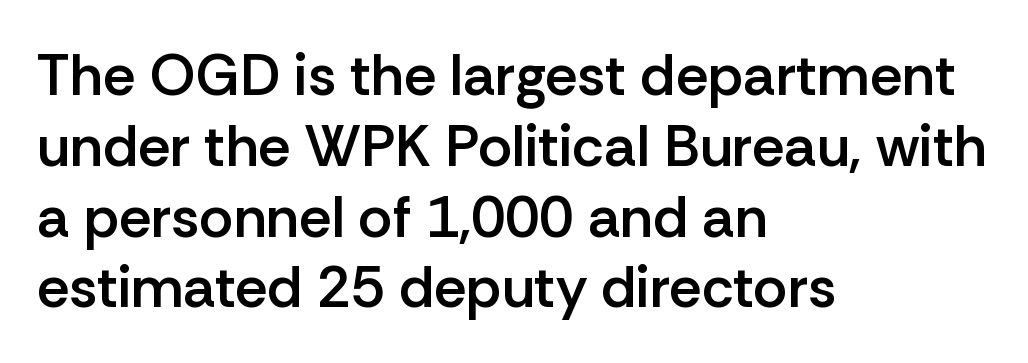
Q: Is the text bold? A: Semi-bold.
Q: Is the text italic (slanted)? A: No, it is upright.
Q: Is the typeface a serif or a sans-serif typeface? A: Sans-serif.
Q: Is the text underlined? A: No.
Q: How is the paragraph aligned? A: Left-aligned.
Q: Is the spacing between letters normal or unusually wide? A: Normal.
Q: Width (condensed, normal, or wide)? A: Normal.
Q: Stroke contrast? A: Low.
Q: x-height? A: Medium.
Q: Monospaced? A: No.
